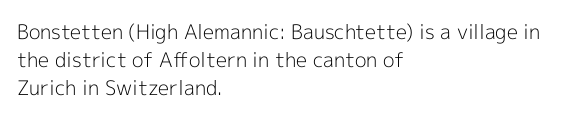
Nothing heavy about these letters — not bold at all. Compared with a centered layout, this one pins lines to the left instead. Spacing between characters is what you'd get straight out of the box. Posture: vertical. Anything drawn beneath the words? Only blank space.
